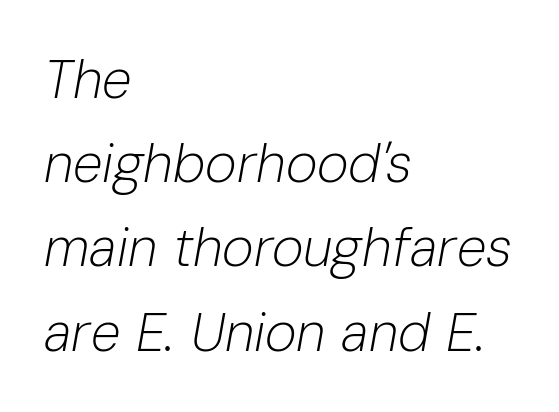
Q: Is the text bold? A: No.
Q: Is the text italic (slanted)? A: Yes, it leans right by about 10 degrees.
Q: Is the text underlined? A: No.
Q: How is the paragraph aligned? A: Left-aligned.
Q: Is the spacing between letters normal or unusually wide? A: Normal.
Q: Is the spacing between lines tight, normal or loose? A: Normal.
Q: Width (condensed, normal, or wide)? A: Normal.
Q: Stroke contrast? A: Low.
Q: x-height? A: Medium.
Q: Monospaced? A: No.
